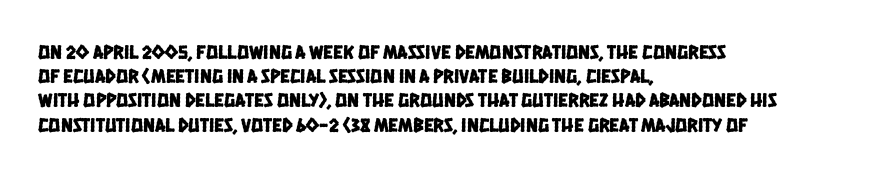
Words appear dense and cohesive because spacing is normal. The text block is weighted toward the left margin, trailing off unevenly rightward. The strip under each line holds only bare page.
